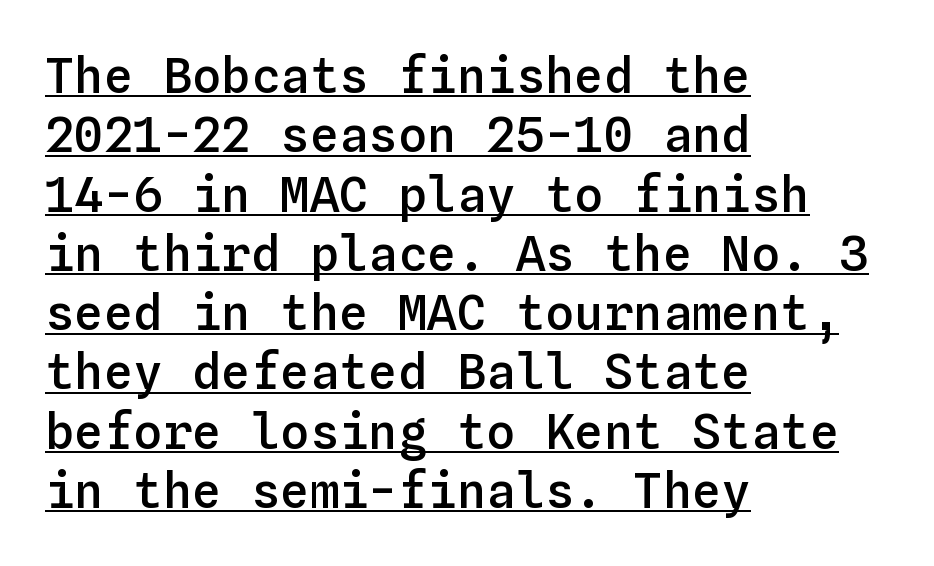
Notice how the passage keeps a crisp vertical edge on the left only. Caption: lettering with a line underneath. Posture: upright roman. Tracking value appears to be zero — textbook default spacing. Spacing verdict: monospaced, one width for all characters.
